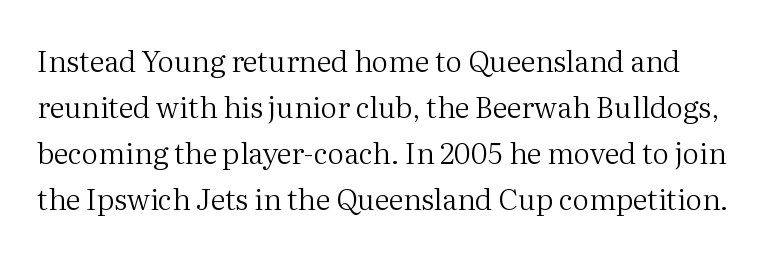
The image shows 29 px regular-weight serif type, upright; set normal line spacing (1.59x), normal letter spacing, not underlined; medium stroke contrast and a medium x-height.
